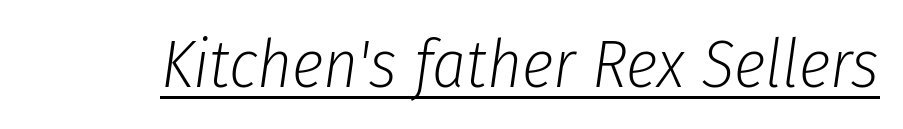
{"italic": "yes", "lean": "right", "slant_degrees": 8, "bold": "no", "weight": "light", "width": "condensed", "stroke_contrast": "low", "x_height": "medium", "monospaced": "no", "underline": "yes", "letter_spacing": "normal", "letter_spacing_em": 0.0, "glyph_px": 67}
